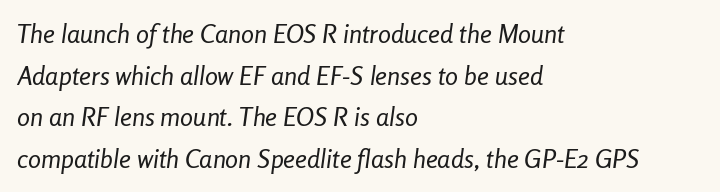
Q: Is the text bold? A: No.
Q: Is the text italic (slanted)? A: Yes, it leans right by about 8 degrees.
Q: Is the text underlined? A: No.
Q: How is the paragraph aligned? A: Left-aligned.
Q: Is the spacing between letters normal or unusually wide? A: Normal.
Q: Is the spacing between lines tight, normal or loose? A: Normal.
